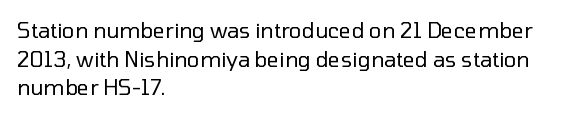
The image shows 21 px text type, upright; set left-aligned, normal line spacing (1.36x), normal letter spacing, not underlined.
